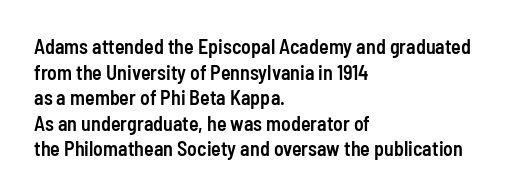
Caption: multi-line text, flush left, ragged right. This sample keeps an unexceptional amount of space between lines. Glance below the letters and you will spot only blank space. How are the letters spaced? Ordinarily, with no added tracking. The letters stand straight up with perfectly vertical stems.
